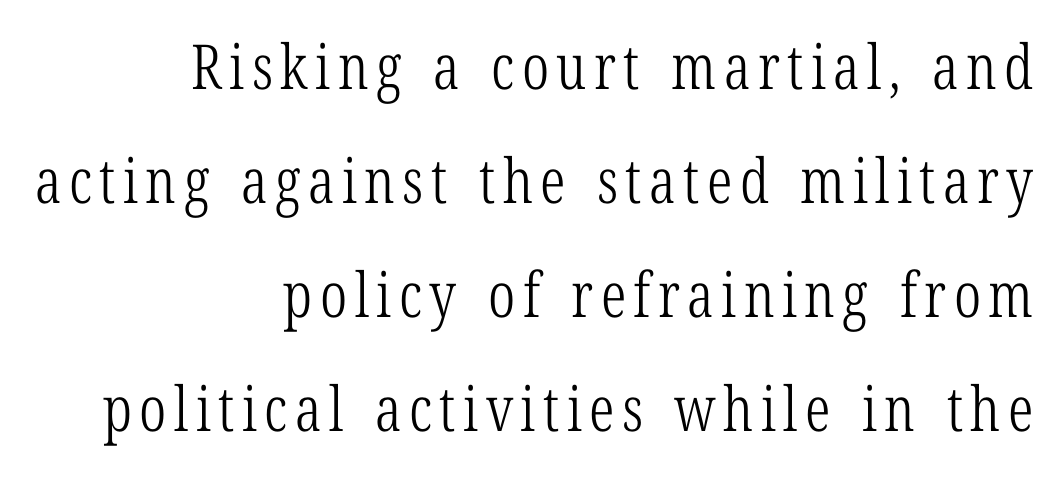
Each letter keeps its own natural width here, so spacing adapts to shape. A typesetter would mark this as roman, not italic. The typesetting does not lean heavy: it is not bold. Serifs: yes, visible at the terminals of the letterforms.
